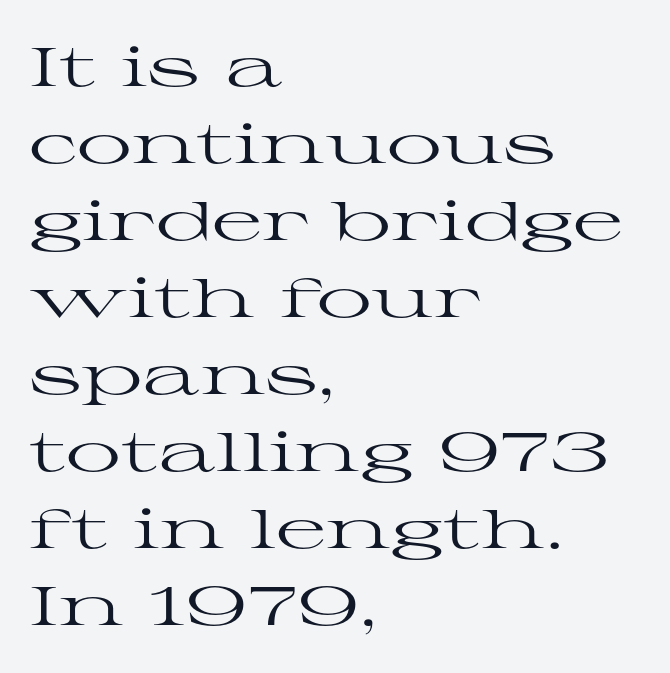
This rendering leaves character spacing at its baseline value. The font sits on the lighter half of the weight spectrum, regular included. Alignment: flush left. Serifs: yes, visible at the terminals of the letterforms. A normal amount of white space separates one row of letters from the next.
